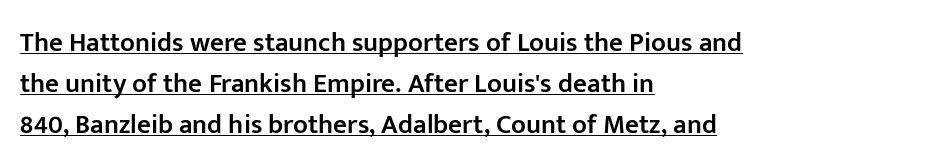
The image shows 27 px text type, upright; set left-aligned, normal line spacing (1.51x), normal letter spacing, underlined.
